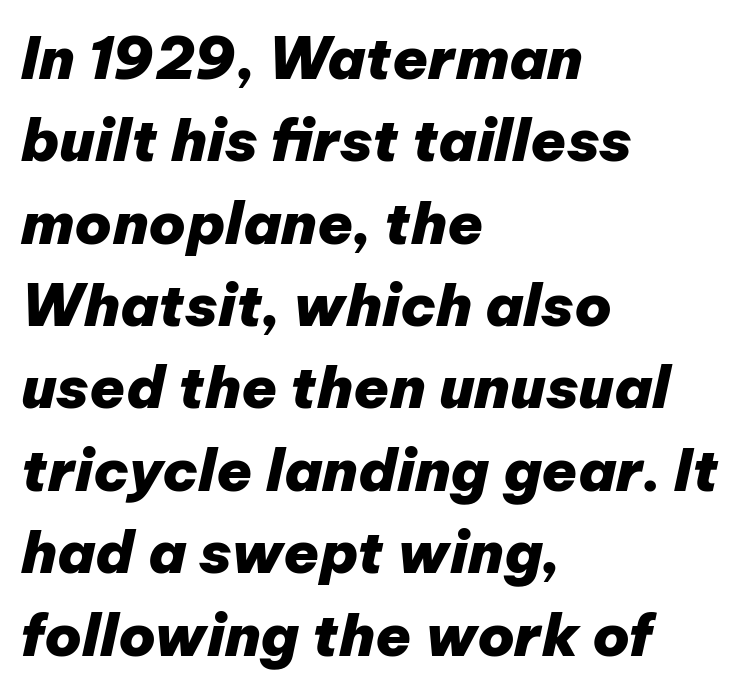
The typography opts for an oblique posture over an upright one. The typesetter chose a ragged-right arrangement here. The gap between lines stays unmarked. Observe the ordinary spacing: letters are neighbours, not strangers. The passage shown is typed in a proportional face where columns would drift. These words are printed bold, with thick strokes throughout.
